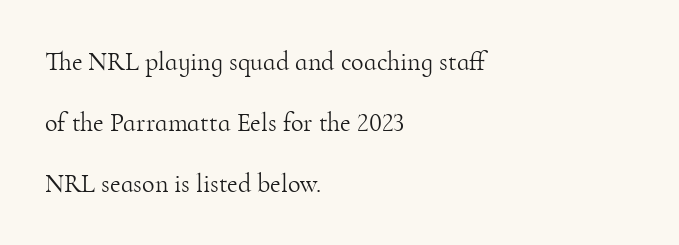
Q: Is the text bold? A: No.
Q: Is the text italic (slanted)? A: No, it is upright.
Q: Is the text underlined? A: No.
Q: How is the paragraph aligned? A: Left-aligned.
Q: Is the spacing between letters normal or unusually wide? A: Normal.
Q: Is the spacing between lines tight, normal or loose? A: Loose.
